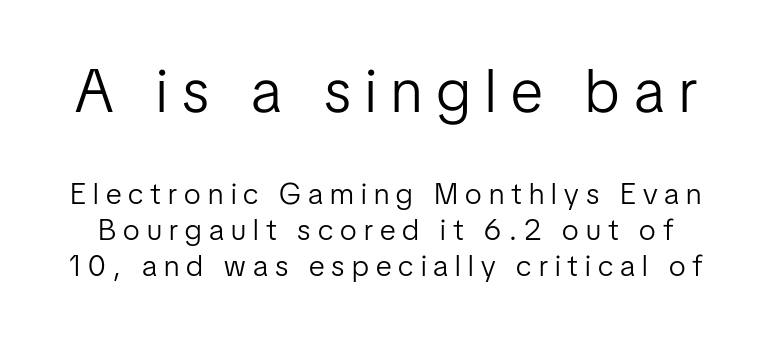
Is this a fixed-width face? No — the glyphs have proportional, varying widths. Type without underlining. Stem width sits at or under what a default text font uses. The block sitting higher on the canvas is the one with enlarged characters.
